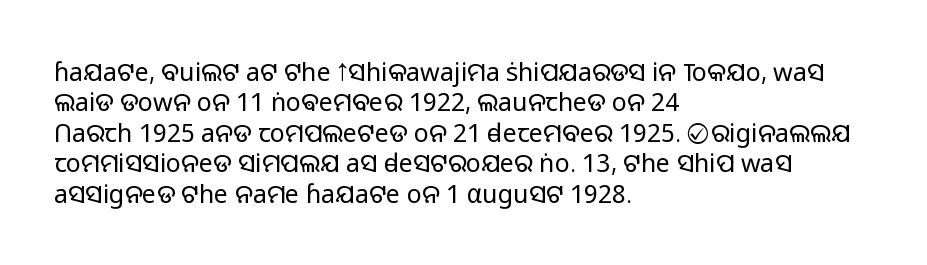
Nope, not italic — everything's standing straight. Only glyphs here, with clear space below each row. Leftover space on each line is placed entirely after the last word. The gaps between neighbouring characters are ordinary and unremarkable. A light-to-regular cut is what we see here.
